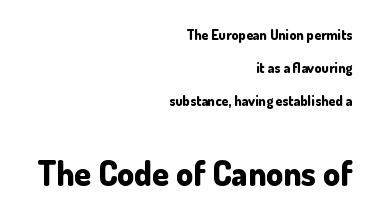
The specimen omits any rule beneath the text block's lines. The space between consecutive lines is lavish. These lines were composed using upright roman letters. The following chunk of copy outweighs the initial chunk in type size. Stroke terminals: plain, sans-serif. Each glyph is drawn with heavy, bold strokes.
